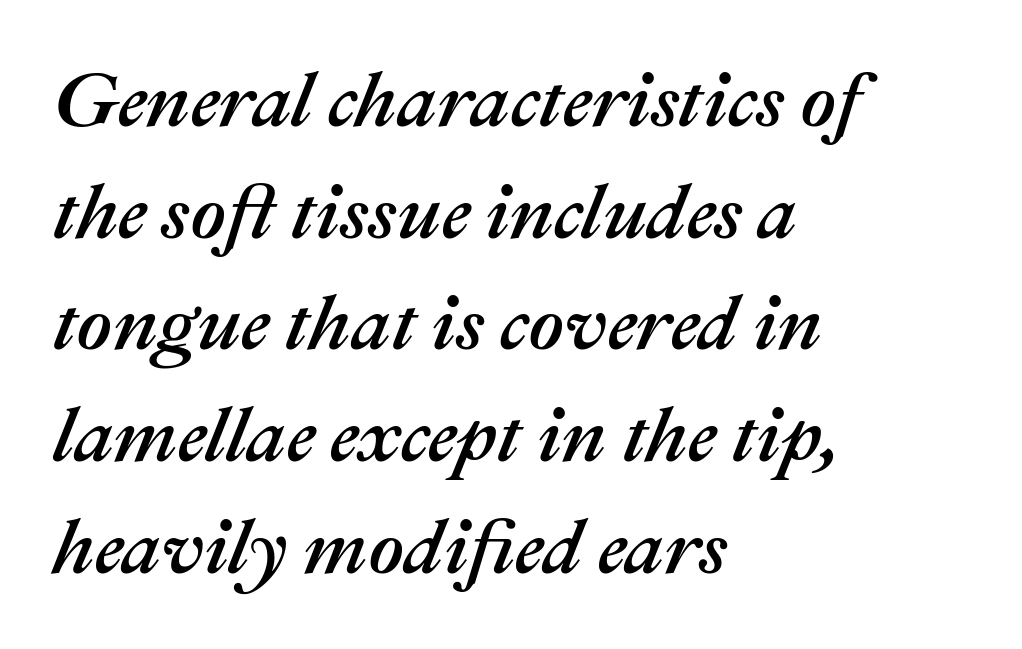
Q: Is the text italic (slanted)? A: Yes, it leans right by about 22 degrees.
Q: Is the text underlined? A: No.
Q: How is the paragraph aligned? A: Left-aligned.
Q: Is the spacing between letters normal or unusually wide? A: Normal.
Q: Is the spacing between lines tight, normal or loose? A: Normal.
Q: Width (condensed, normal, or wide)? A: Normal.
Q: Stroke contrast? A: Medium.
Q: x-height? A: Medium.
Q: Monospaced? A: No.
